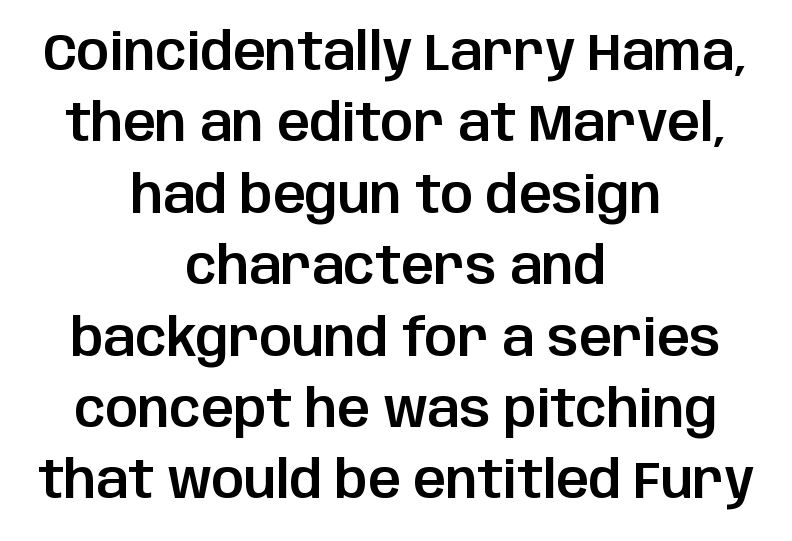
What kind of face is this? One without serifs — a sans. Letters rest on an invisible, unmarked baseline. The letters advance in unequal steps, a hallmark of proportional type. How are the letters spaced? Ordinarily, with no added tracking. Italic? Not at all — the glyphs are vertical.
